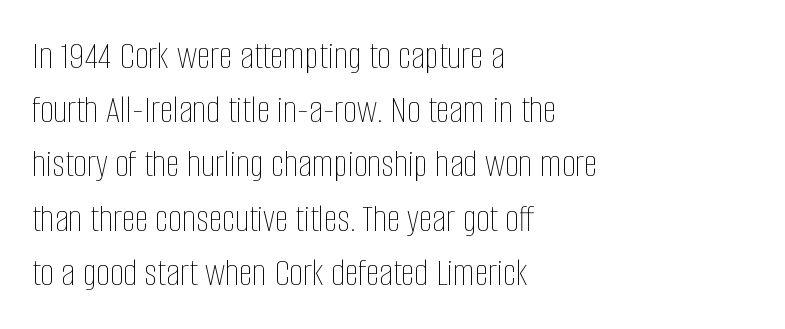
The image shows 39 px thin, condensed type, upright; set left-aligned, normal line spacing (1.39x), normal letter spacing, not underlined; low stroke contrast and a large x-height.
